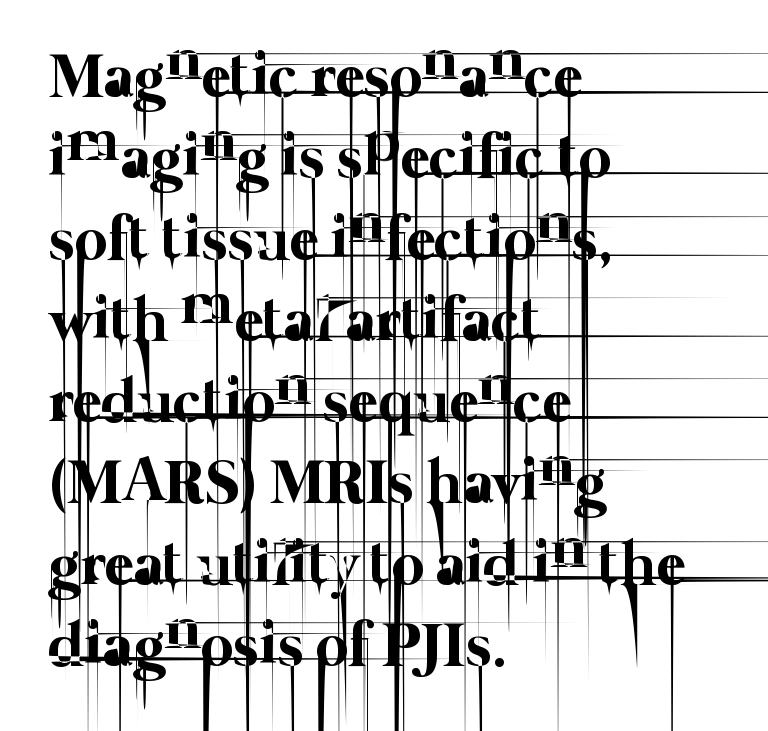
The image shows 63 px thin type; set left-aligned, normal line spacing (1.29x), normal letter spacing, not underlined; low stroke contrast and a medium x-height.
